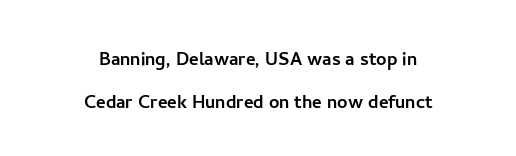
{"italic": "no", "underline": "no", "align": "center", "line_spacing_ratio": 1.88, "letter_spacing": "normal", "letter_spacing_em": 0.0, "glyph_px": 23}
